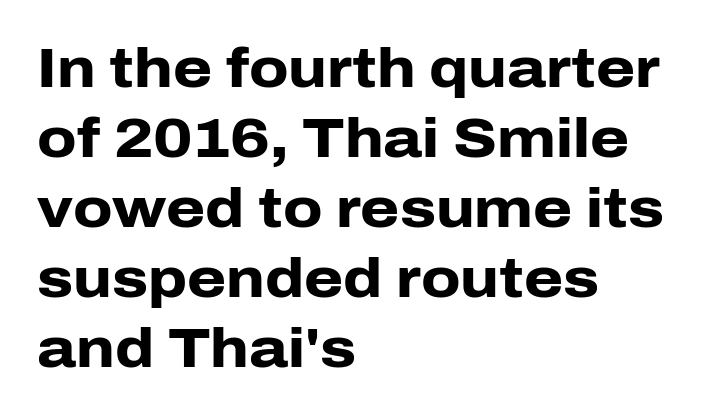
Q: Is the text bold? A: Yes.
Q: Is the text italic (slanted)? A: No, it is upright.
Q: Is the typeface a serif or a sans-serif typeface? A: Sans-serif.
Q: Is the text underlined? A: No.
Q: How is the paragraph aligned? A: Left-aligned.
Q: Is the spacing between letters normal or unusually wide? A: Normal.
Q: Is the spacing between lines tight, normal or loose? A: Normal.
Q: Width (condensed, normal, or wide)? A: Normal.
Q: Stroke contrast? A: Low.
Q: x-height? A: Medium.
Q: Monospaced? A: No.
